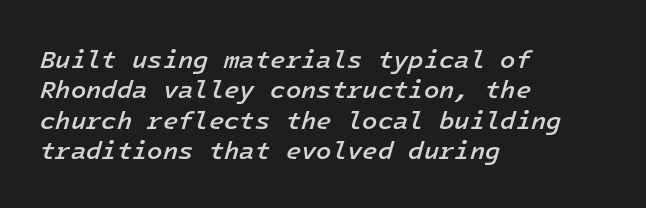
The image shows 25 px text type, italic (leaning right); set left-aligned, line spacing 1.22x, normal letter spacing, not underlined.
